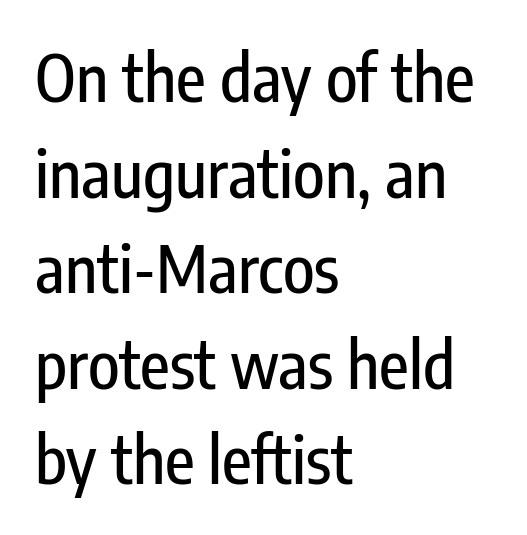
{"serif": "no", "italic": "no", "width": "condensed", "stroke_contrast": "low", "x_height": "medium", "monospaced": "no", "underline": "no", "align": "left", "line_spacing": "normal", "line_spacing_ratio": 1.47, "letter_spacing": "normal", "letter_spacing_em": 0.0, "glyph_px": 65}
